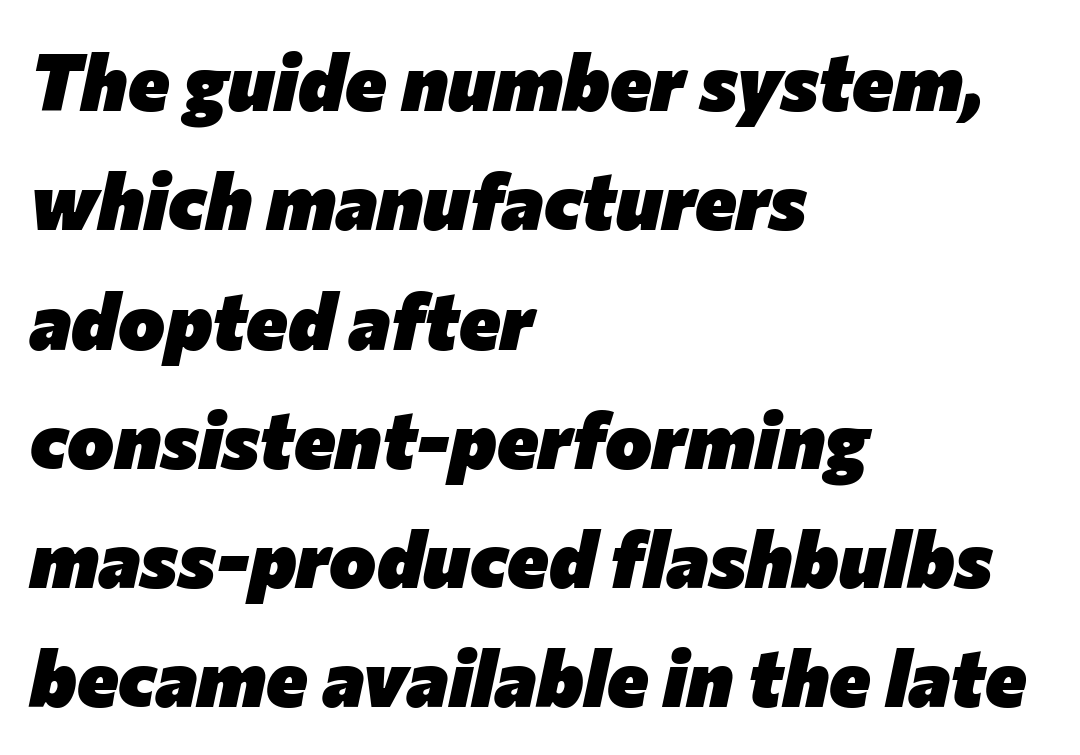
This is heavy type, rendered in bold. Horizontally, the lines are justified to the leading edge only. Each letter keeps its own natural width here, so spacing adapts to shape. What's the leading like? Ordinary, nothing unusual.
